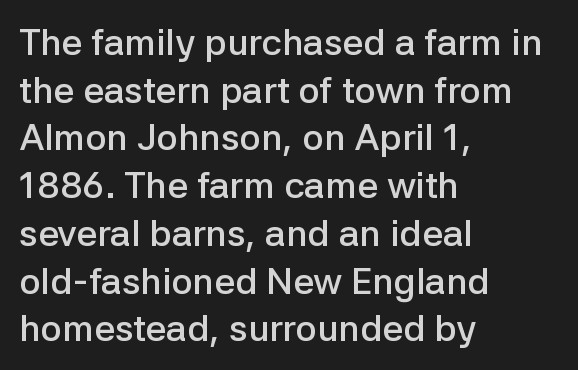
The image shows 37 px semibold sans-serif type, upright; set left-aligned, normal line spacing (1.29x), normal letter spacing, not underlined; low stroke contrast and a medium x-height.
